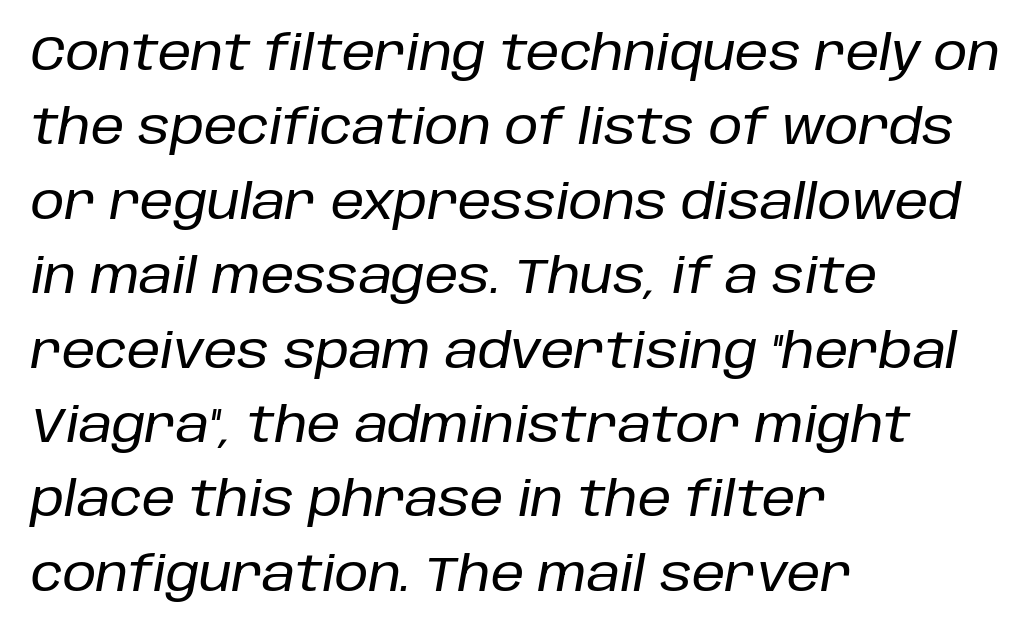
Q: Is the text italic (slanted)? A: Yes, it leans right by about 10 degrees.
Q: Is the text underlined? A: No.
Q: How is the paragraph aligned? A: Left-aligned.
Q: Is the spacing between letters normal or unusually wide? A: Normal.
Q: Is the spacing between lines tight, normal or loose? A: Normal.
Q: Width (condensed, normal, or wide)? A: Normal.
Q: Stroke contrast? A: Low.
Q: x-height? A: Large.
Q: Monospaced? A: No.
